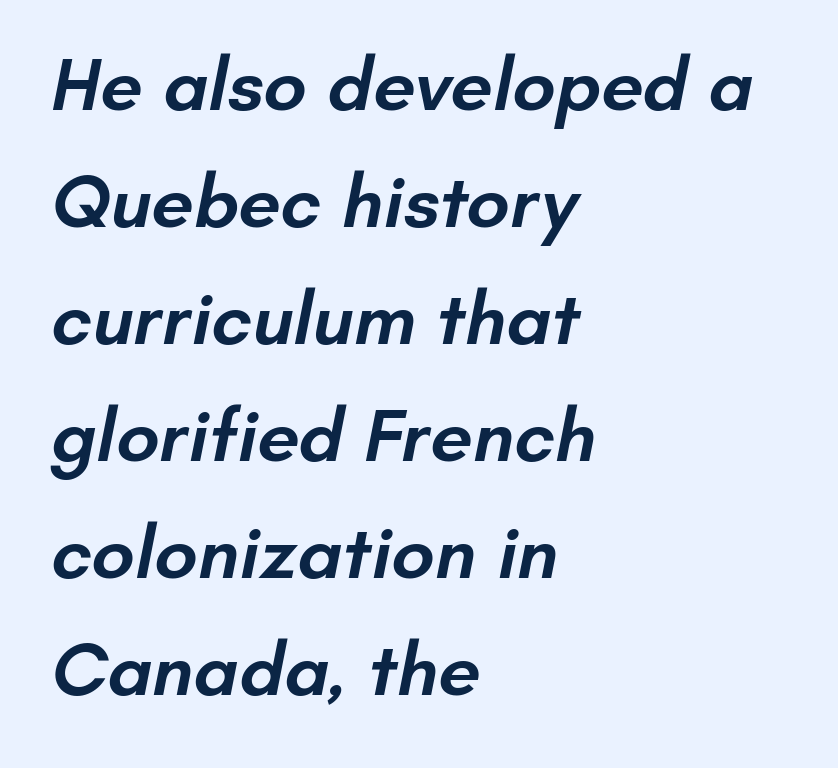
Q: Is the text bold? A: Semi-bold.
Q: Is the typeface a serif or a sans-serif typeface? A: Sans-serif.
Q: Is the text underlined? A: No.
Q: How is the paragraph aligned? A: Left-aligned.
Q: Is the spacing between letters normal or unusually wide? A: Normal.
Q: Is the spacing between lines tight, normal or loose? A: Normal.
Q: Width (condensed, normal, or wide)? A: Normal.
Q: Stroke contrast? A: Low.
Q: x-height? A: Small.
Q: Monospaced? A: No.
